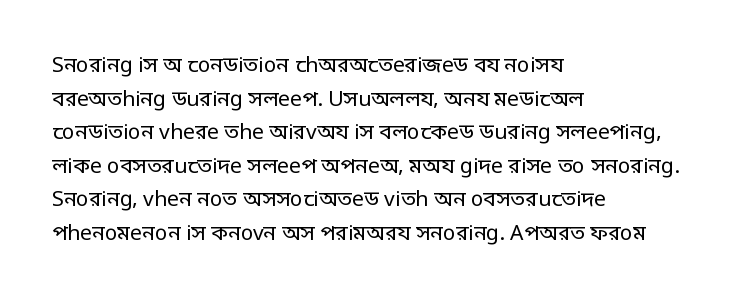
Q: Is the text bold? A: No.
Q: Is the text italic (slanted)? A: No, it is upright.
Q: Is the text underlined? A: No.
Q: How is the paragraph aligned? A: Left-aligned.
Q: Is the spacing between letters normal or unusually wide? A: Normal.
Q: Is the spacing between lines tight, normal or loose? A: Normal.
